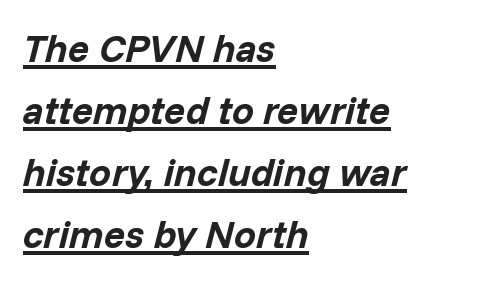
{"italic": "yes", "lean": "right", "slant_degrees": 14, "bold": "yes", "weight": "bold", "width": "normal", "stroke_contrast": "low", "x_height": "medium", "monospaced": "no", "underline": "yes", "align": "left", "line_spacing": "normal", "line_spacing_ratio": 1.59, "letter_spacing": "normal", "letter_spacing_em": 0.0, "glyph_px": 39}
